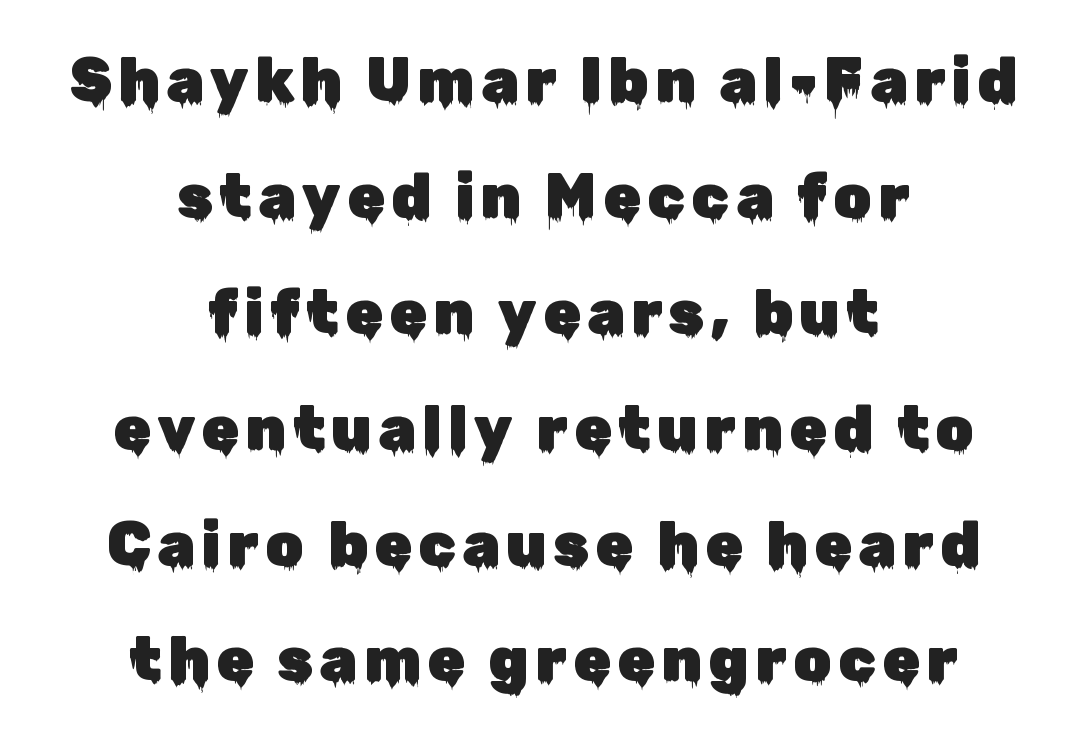
{"serif": "no", "italic": "no", "width": "normal", "stroke_contrast": "low", "x_height": "medium", "monospaced": "no", "underline": "no", "align": "center", "line_spacing": "loose", "line_spacing_ratio": 1.9, "glyph_px": 61}
